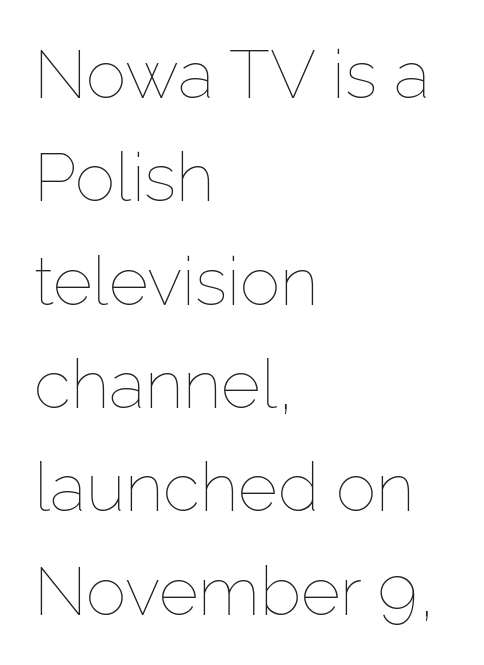
The image shows 68 px thin type, upright; set left-aligned, normal line spacing (1.52x), normal letter spacing, not underlined; low stroke contrast and a medium x-height.
